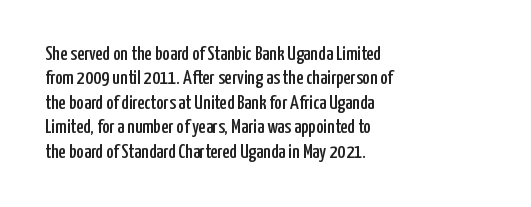
The image shows 20 px text type, upright; set left-aligned, line spacing 1.22x, normal letter spacing, not underlined.
